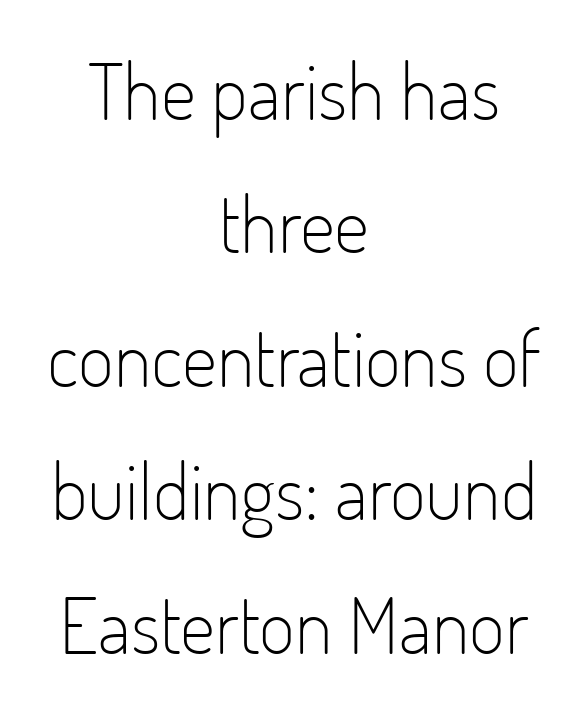
Does the type have serifs? No, each stem ends abruptly. Nobody touched the tracking dial on this one. Looks like regular typesetting: each glyph gets only the width it needs. A roman cut, with each character standing at attention. Nothing heavy about these letters — not bold at all.
